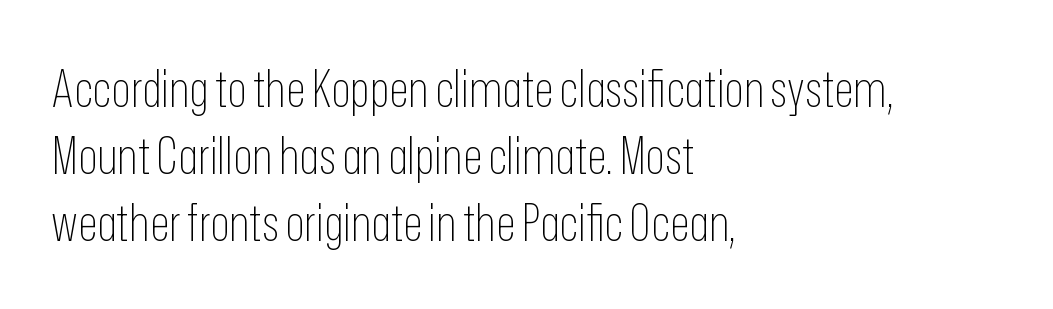
The letters carry no serifs — their stems end cleanly without finishing strokes. Every character sits straight up, as roman type does. One-word summary of the alignment: left. Note the varied advance widths — an 'i' is clearly narrower than an 'm'. The glyphs are unaccompanied by any horizontal stroke below them. Weight class: somewhere from thin through regular.
